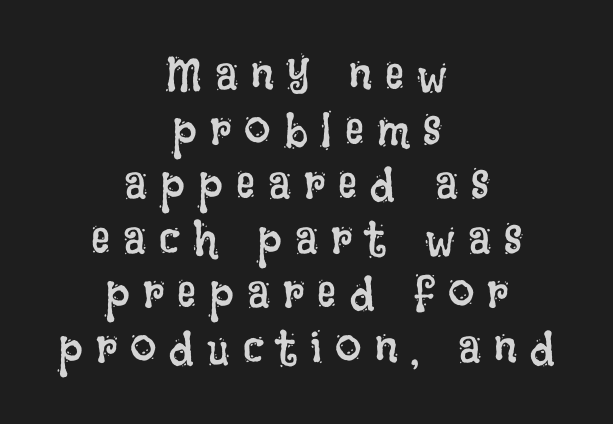
The image shows 47 px regular-weight, condensed type, upright; set centered, line spacing 1.16x, unusually wide letter spacing (+0.28 em), not underlined; low stroke contrast and a large x-height.
